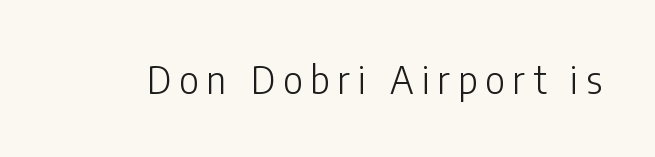
The image shows 38 px light, condensed sans-serif type, upright; set unusually wide letter spacing (+0.21 em), not underlined; low stroke contrast and a medium x-height.
